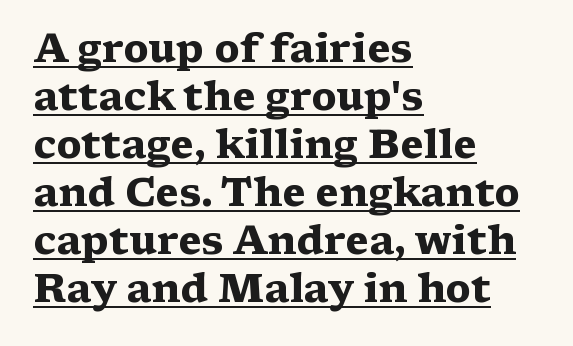
Q: Is the text bold? A: Yes.
Q: Is the text italic (slanted)? A: No, it is upright.
Q: Is the typeface a serif or a sans-serif typeface? A: Serif.
Q: Is the text underlined? A: Yes.
Q: How is the paragraph aligned? A: Left-aligned.
Q: Is the spacing between letters normal or unusually wide? A: Normal.
Q: Width (condensed, normal, or wide)? A: Wide.
Q: Stroke contrast? A: Medium.
Q: x-height? A: Medium.
Q: Monospaced? A: No.
